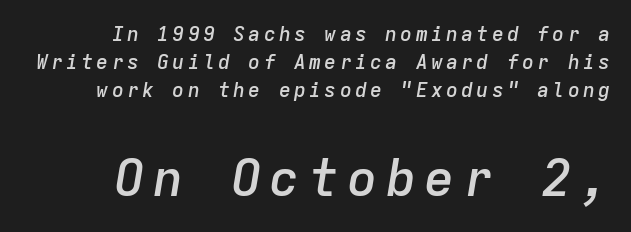
{"italic": "yes", "lean": "right", "slant_degrees": 9, "bold": "semi", "weight": "semibold", "width": "normal", "stroke_contrast": "low", "x_height": "medium", "monospaced": "yes", "underline": "no", "align": "right", "line_spacing": "normal", "line_spacing_ratio": 1.4, "larger_block": "second", "size_ratio": 2.55, "glyph_px": 51}
